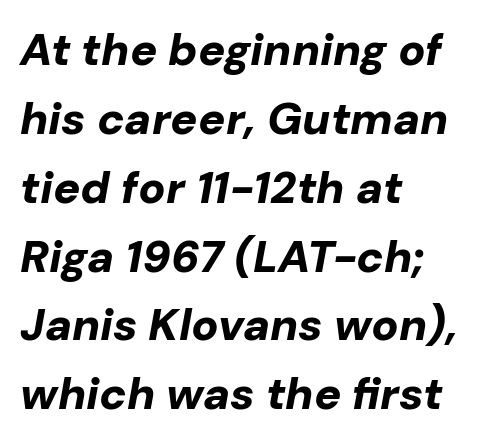
Q: Is the text bold? A: Yes.
Q: Is the text italic (slanted)? A: Yes, it leans right by about 10 degrees.
Q: Is the text underlined? A: No.
Q: How is the paragraph aligned? A: Left-aligned.
Q: Is the spacing between letters normal or unusually wide? A: Normal.
Q: Is the spacing between lines tight, normal or loose? A: Normal.
Q: Width (condensed, normal, or wide)? A: Normal.
Q: Stroke contrast? A: Low.
Q: x-height? A: Medium.
Q: Monospaced? A: No.
